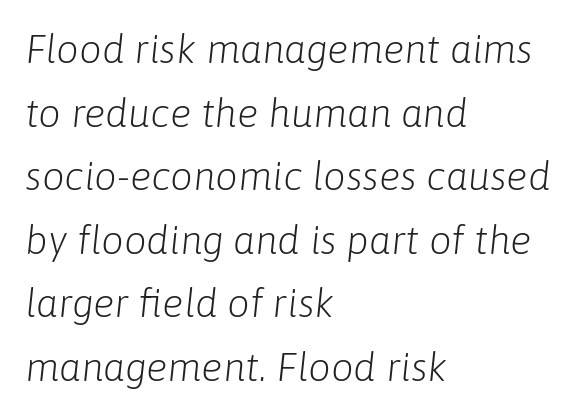
The image shows 40 px light type, italic (leaning right); set left-aligned, normal line spacing (1.59x), normal letter spacing, not underlined; low stroke contrast and a medium x-height.
